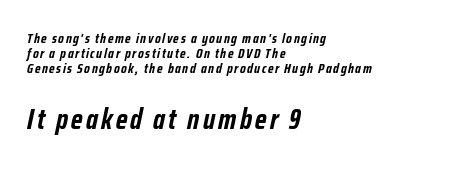
The space beneath each line is pristine and unruled. Heavy, bold letterforms. Characters are canted at an angle relative to the baseline's perpendicular. The following chunk of copy outweighs the initial chunk in type size.
